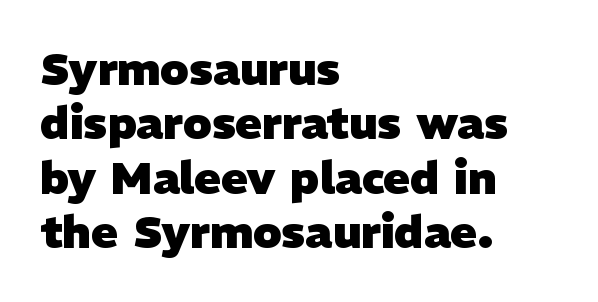
Q: Is the text bold? A: Yes.
Q: Is the typeface a serif or a sans-serif typeface? A: Sans-serif.
Q: Is the text underlined? A: No.
Q: How is the paragraph aligned? A: Left-aligned.
Q: Is the spacing between letters normal or unusually wide? A: Normal.
Q: Width (condensed, normal, or wide)? A: Normal.
Q: Stroke contrast? A: Low.
Q: x-height? A: Medium.
Q: Monospaced? A: No.
